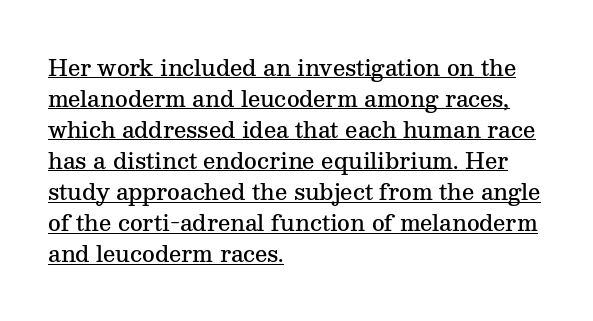
{"italic": "no", "bold": "semi", "underline": "yes", "align": "left", "line_spacing": "normal", "line_spacing_ratio": 1.41, "letter_spacing": "normal", "letter_spacing_em": 0.0, "glyph_px": 22}
